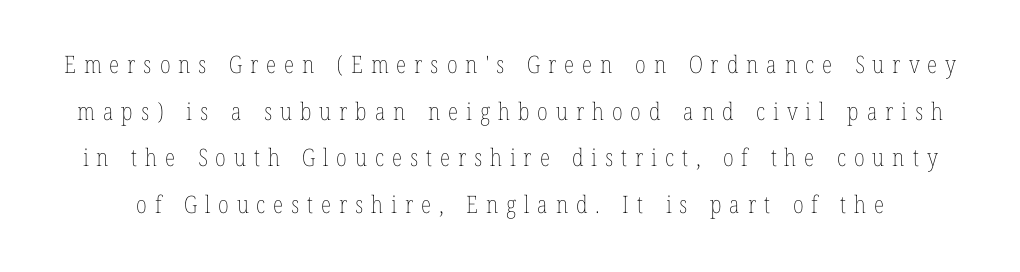
Leading is clearly above the norm, producing a sparse column. The passage shown has open, widely tracked lettering throughout. Is this a heavy cut? Hardly; it is regular or lighter. Honestly, there is no underline to notice here at all. If you drew a line through each stem, it would be perfectly vertical.
